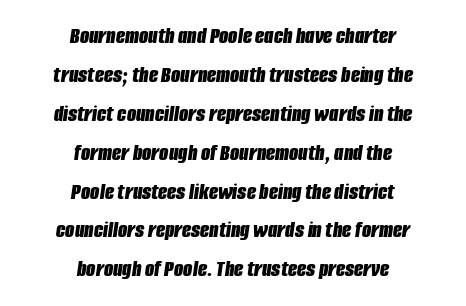
Q: Is the text bold? A: Yes.
Q: Is the text italic (slanted)? A: Yes, it leans right by about 8 degrees.
Q: Is the text underlined? A: No.
Q: How is the paragraph aligned? A: Centered.
Q: Is the spacing between letters normal or unusually wide? A: Normal.
Q: Is the spacing between lines tight, normal or loose? A: Normal.
